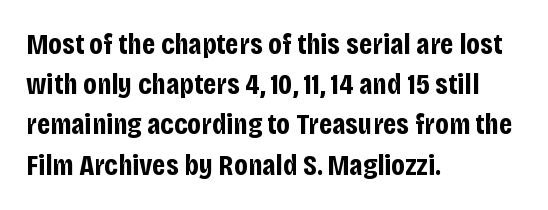
{"serif": "no", "italic": "no", "bold": "yes", "weight": "bold", "width": "condensed", "stroke_contrast": "low", "x_height": "large", "monospaced": "no", "underline": "no", "align": "left", "line_spacing": "normal", "line_spacing_ratio": 1.34, "letter_spacing": "normal", "letter_spacing_em": 0.0, "glyph_px": 30}
